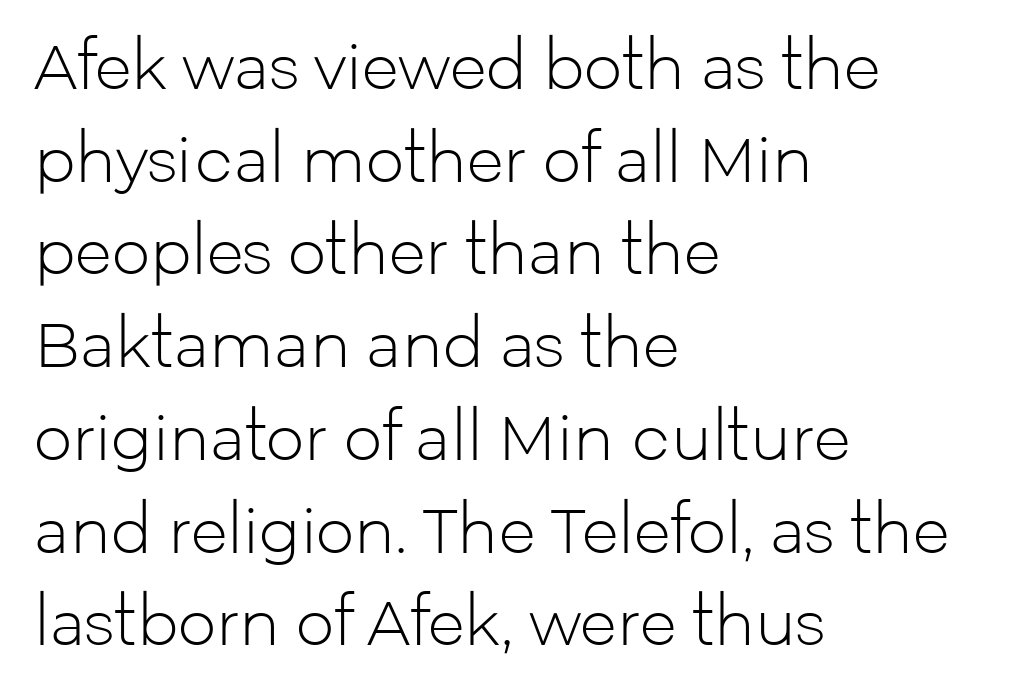
The image shows 61 px light sans-serif type, upright; set left-aligned, normal line spacing (1.52x), normal letter spacing, not underlined; low stroke contrast and a medium x-height.
